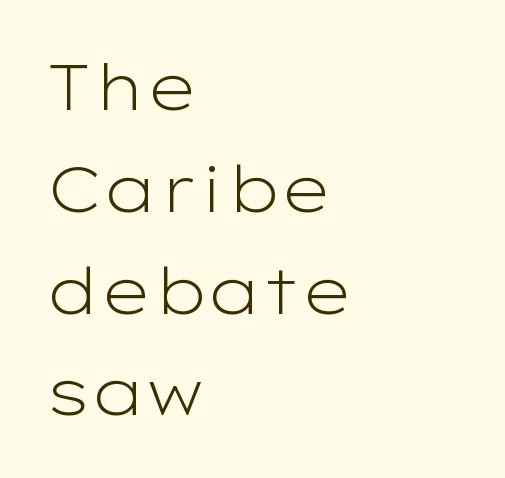
This reads as an unemphasized weight, regular at the heaviest. Caption: standard tracking, unaltered. Compared with typical paragraphs, the rows here are spaced about the same. What kind of face is this? One without serifs — a sans. This sample has the flowing, uneven cadence of proportional lettering. This is the regular roman posture of the typeface.
